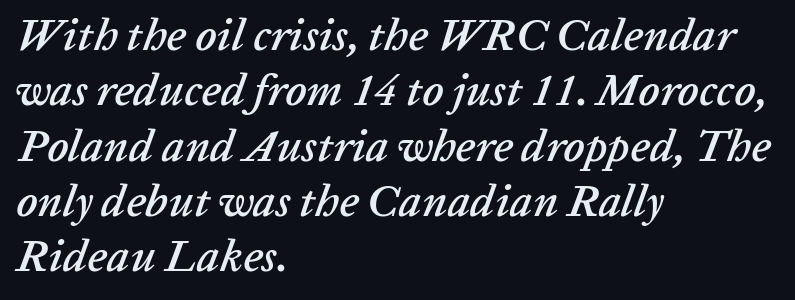
Look at the tracking — it's just the regular setting, nothing added. Italic: yes, the glyphs are oblique. The typesetter chose a ragged-right arrangement here. This sample has the flowing, uneven cadence of proportional lettering. The gap between lines stays unmarked.
